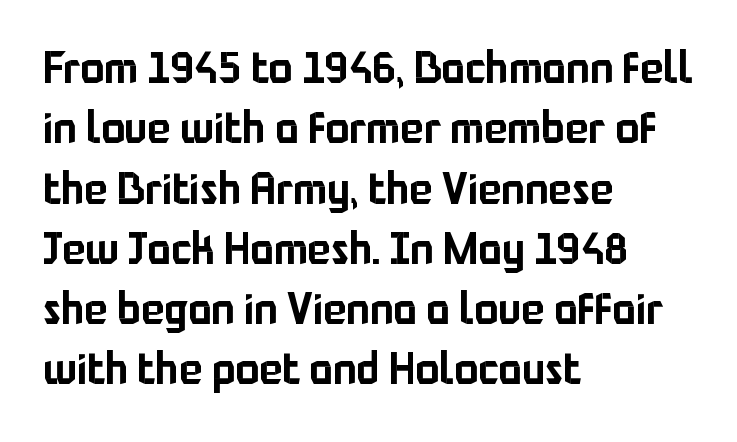
{"serif": "no", "italic": "no", "width": "normal", "stroke_contrast": "low", "x_height": "medium", "monospaced": "no", "underline": "no", "align": "left", "line_spacing": "normal", "line_spacing_ratio": 1.37, "letter_spacing": "normal", "letter_spacing_em": 0.0, "glyph_px": 44}
